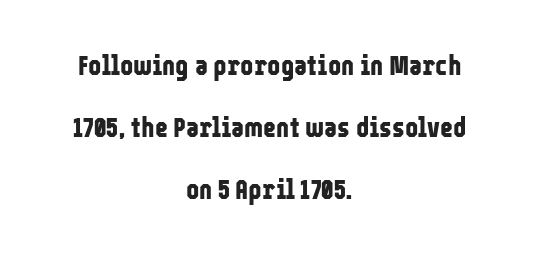
{"serif": "no", "italic": "no", "bold": "yes", "weight": "bold", "width": "condensed", "stroke_contrast": "low", "x_height": "medium", "monospaced": "no", "underline": "no", "align": "center", "line_spacing": "loose", "line_spacing_ratio": 2.22, "letter_spacing": "normal", "letter_spacing_em": 0.0, "glyph_px": 28}
